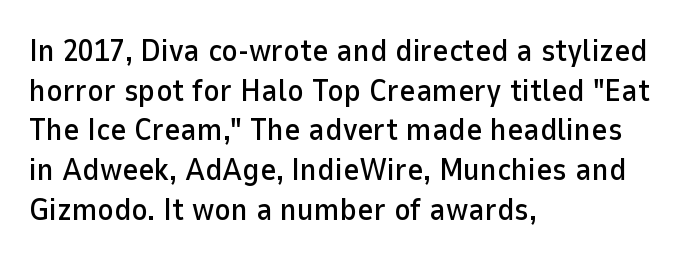
The space beneath each line is pristine and unruled. Tracking here is standard; glyphs follow each other at the usual distance. Each new line begins a customary step beneath the previous one. Do the characters align in a grid? No, the font is proportional. Rendered with straight, roman letterforms. This sample is left-justified, so line endings fall wherever the words run out.
